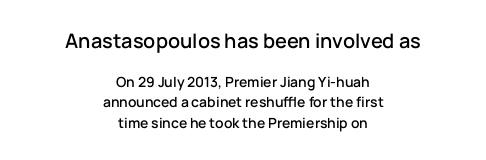
{"italic": "no", "underline": "no", "align": "center", "line_spacing": "normal", "line_spacing_ratio": 1.48, "letter_spacing": "normal", "letter_spacing_em": 0.0, "larger_block": "first", "size_ratio": 1.43, "glyph_px": 20}
